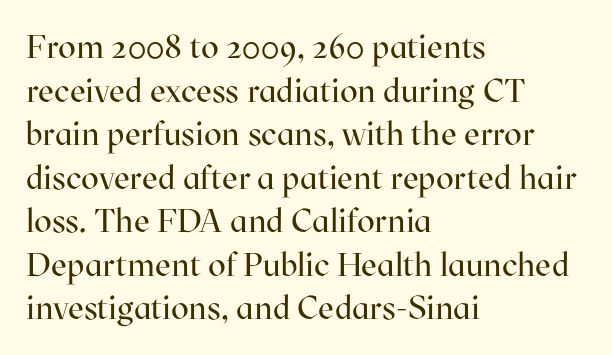
Q: Is the text bold? A: No.
Q: Is the text italic (slanted)? A: No, it is upright.
Q: Is the typeface a serif or a sans-serif typeface? A: Serif.
Q: Is the text underlined? A: No.
Q: How is the paragraph aligned? A: Left-aligned.
Q: Is the spacing between letters normal or unusually wide? A: Normal.
Q: Is the spacing between lines tight, normal or loose? A: Normal.
Q: Width (condensed, normal, or wide)? A: Normal.
Q: Stroke contrast? A: High.
Q: x-height? A: Medium.
Q: Monospaced? A: No.
